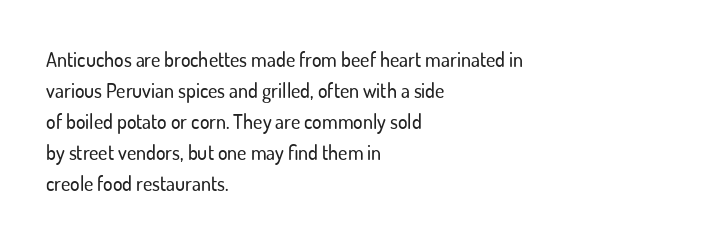
Layout note: lines flush left. Designer's note — italics off, roman on. The baseline area is clear. Reading down the column, the eye jumps a familiar distance to each next line. Default kerning and tracking; the words read as compact shapes.
